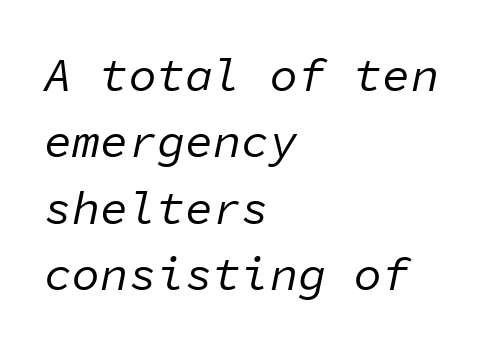
Q: Is the text bold? A: No.
Q: Is the text italic (slanted)? A: Yes, it leans right by about 11 degrees.
Q: Is the text underlined? A: No.
Q: How is the paragraph aligned? A: Left-aligned.
Q: Is the spacing between letters normal or unusually wide? A: Normal.
Q: Is the spacing between lines tight, normal or loose? A: Normal.
Q: Width (condensed, normal, or wide)? A: Normal.
Q: Stroke contrast? A: Low.
Q: x-height? A: Medium.
Q: Monospaced? A: Yes.
